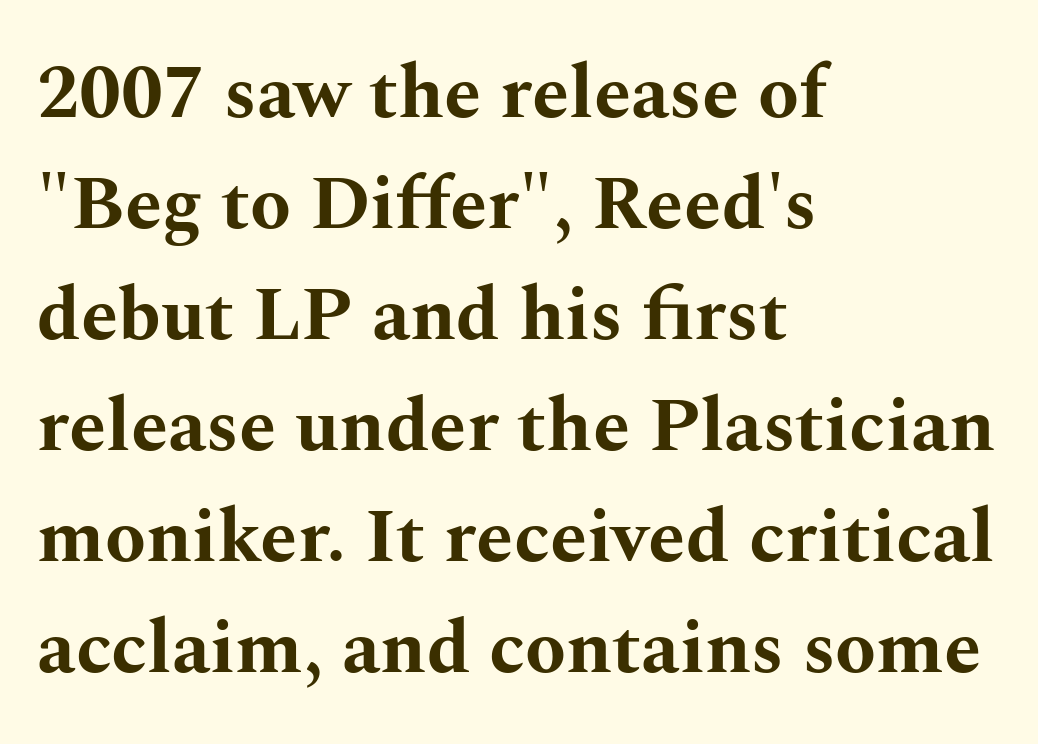
{"serif": "yes", "italic": "no", "bold": "yes", "weight": "bold", "width": "wide", "stroke_contrast": "medium", "x_height": "medium", "monospaced": "no", "underline": "no", "align": "left", "line_spacing": "normal", "line_spacing_ratio": 1.48, "letter_spacing": "normal", "letter_spacing_em": 0.0, "glyph_px": 75}
